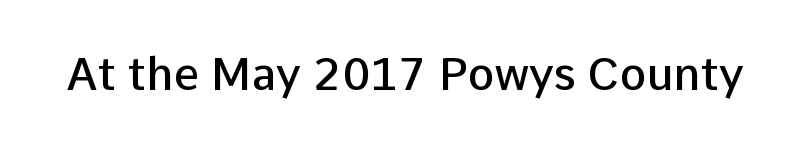
The image shows 45 px semibold sans-serif type, upright; set normal letter spacing, not underlined; low stroke contrast and a medium x-height.
